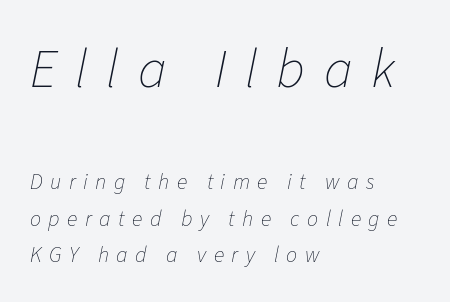
The image shows 55 px thin type, italic (leaning right); set left-aligned, normal line spacing (1.67x), unusually wide letter spacing (+0.34 em), not underlined; the first (top) block is 2.5x larger; low stroke contrast and a medium x-height.
